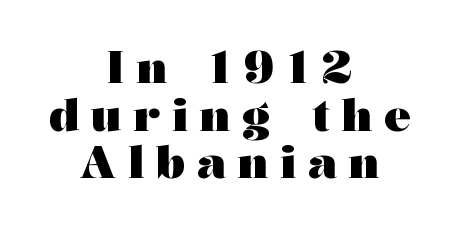
{"serif": "yes", "italic": "no", "bold": "yes", "weight": "heavy", "width": "wide", "stroke_contrast": "medium", "x_height": "medium", "monospaced": "no", "underline": "no", "align": "center", "line_spacing": "tight", "line_spacing_ratio": 1.08, "letter_spacing": "wide", "letter_spacing_em": 0.27, "glyph_px": 44}
